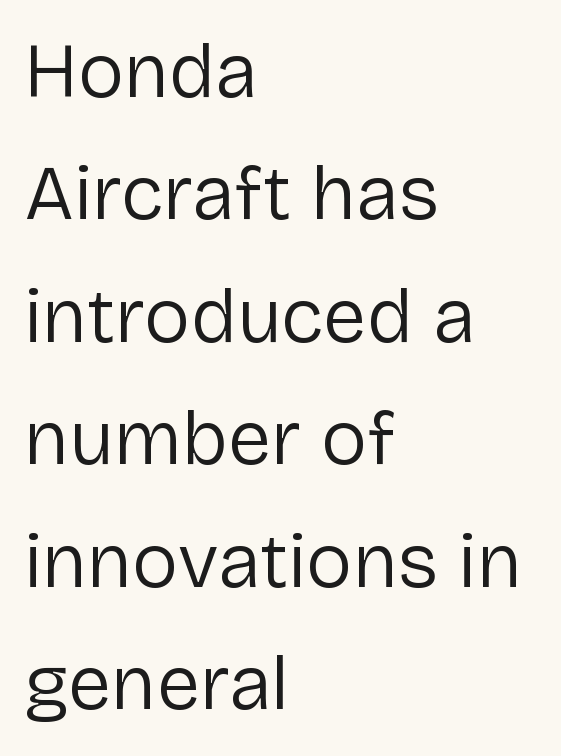
{"serif": "no", "italic": "no", "bold": "no", "weight": "regular", "width": "normal", "stroke_contrast": "low", "x_height": "medium", "monospaced": "no", "underline": "no", "align": "left", "line_spacing": "normal", "line_spacing_ratio": 1.57, "letter_spacing": "normal", "letter_spacing_em": 0.0, "glyph_px": 78}
